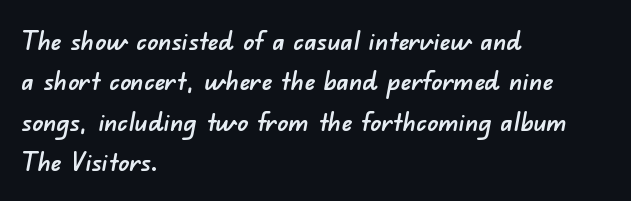
This rendering features lettering with no underline. Successive baselines arrive at the customary interval. Leftover space on each line is placed entirely after the last word. The passage shown has conventional tracking throughout.
